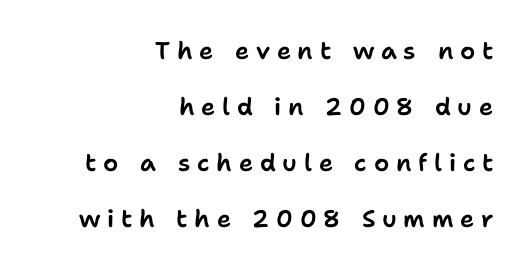
The image shows 24 px text type, upright; set right-aligned, loose line spacing (2.33x), unusually wide letter spacing (+0.28 em), not underlined.
